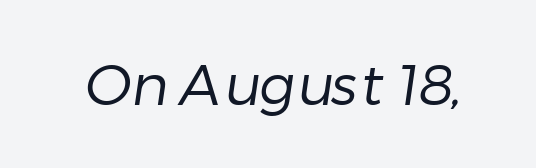
{"serif": "no", "bold": "no", "weight": "regular", "width": "normal", "stroke_contrast": "low", "x_height": "medium", "monospaced": "no", "underline": "no", "letter_spacing": "normal", "letter_spacing_em": 0.0, "glyph_px": 57}
